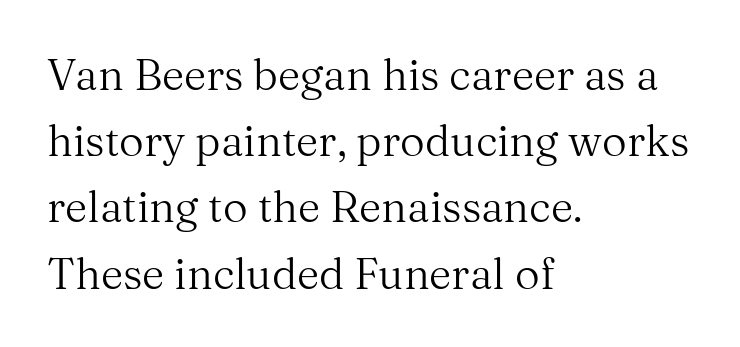
{"serif": "yes", "italic": "no", "bold": "no", "weight": "regular", "width": "normal", "stroke_contrast": "medium", "x_height": "medium", "monospaced": "no", "underline": "no", "align": "left", "line_spacing": "normal", "line_spacing_ratio": 1.54, "letter_spacing": "normal", "letter_spacing_em": 0.0, "glyph_px": 43}
